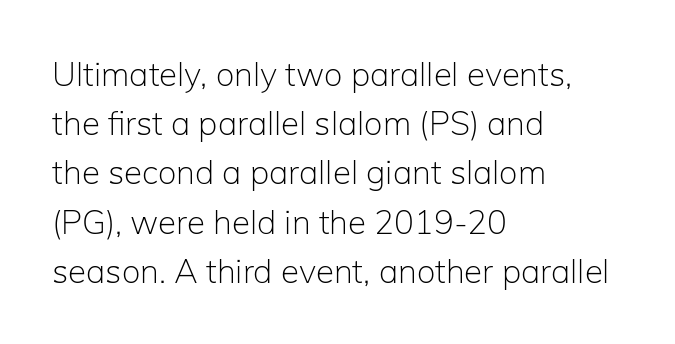
The image shows 33 px light sans-serif type, upright; set left-aligned, normal line spacing (1.49x), normal letter spacing, not underlined; low stroke contrast and a medium x-height.
